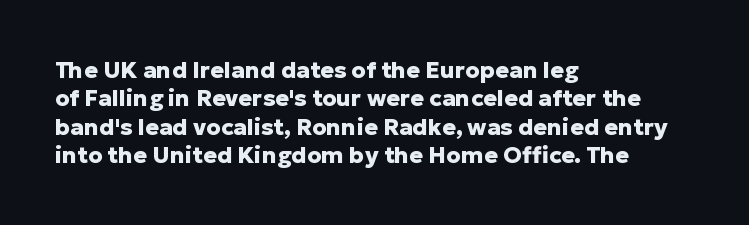
Q: Is the text bold? A: Yes.
Q: Is the text italic (slanted)? A: No, it is upright.
Q: Is the text underlined? A: No.
Q: How is the paragraph aligned? A: Left-aligned.
Q: Is the spacing between letters normal or unusually wide? A: Normal.
